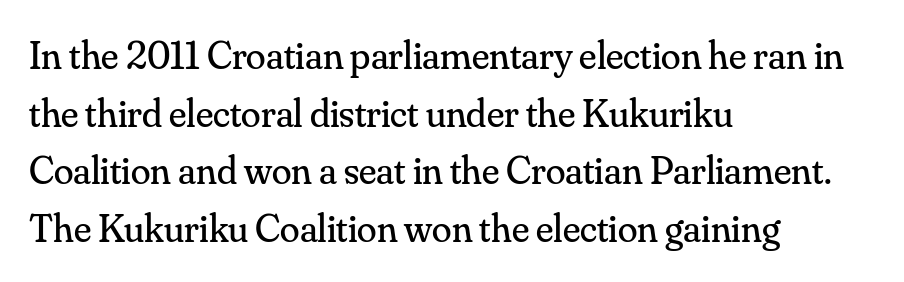
Leading matches the norm, producing a regular column. The setting favours the left margin, as ordinary paragraphs usually do. No word sits above an underline. Counters stay open thanks to moderate or lighter strokes.
